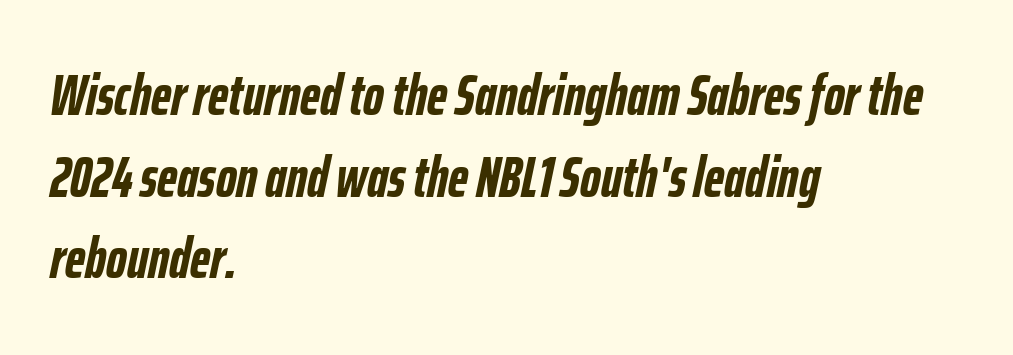
{"italic": "yes", "lean": "right", "slant_degrees": 12, "bold": "yes", "weight": "semibold", "width": "condensed", "stroke_contrast": "low", "x_height": "medium", "monospaced": "no", "underline": "no", "align": "left", "line_spacing": "normal", "line_spacing_ratio": 1.43, "letter_spacing": "normal", "letter_spacing_em": 0.0, "glyph_px": 57}
